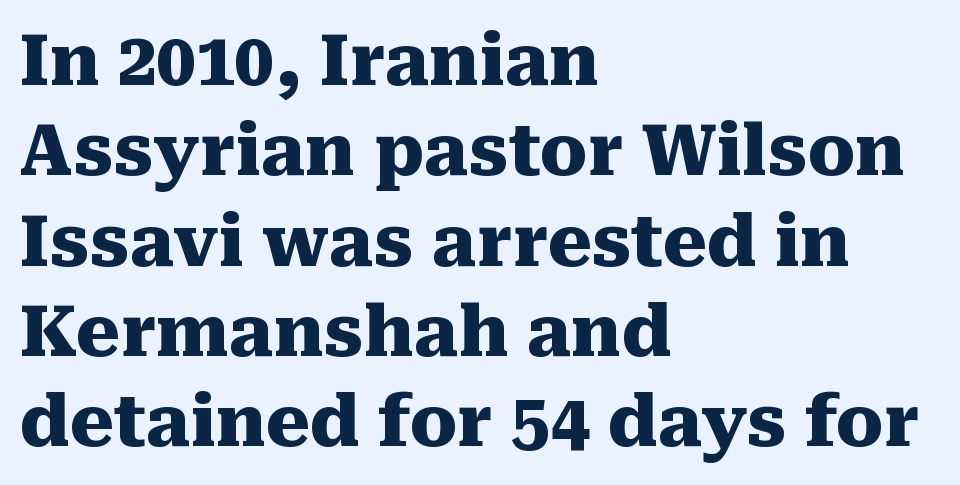
The image shows 70 px heavy serif type, upright; set left-aligned, normal line spacing (1.29x), normal letter spacing, not underlined; medium stroke contrast and a medium x-height.
